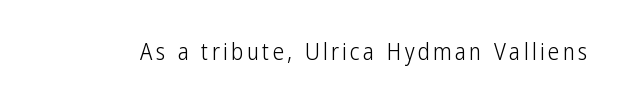
The image shows 23 px text type, upright; set not underlined.
